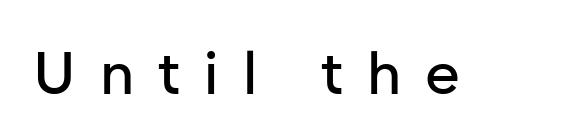
The image shows 60 px sans-serif type, upright; set unusually wide letter spacing (+0.4 em), not underlined; low stroke contrast and a medium x-height.
